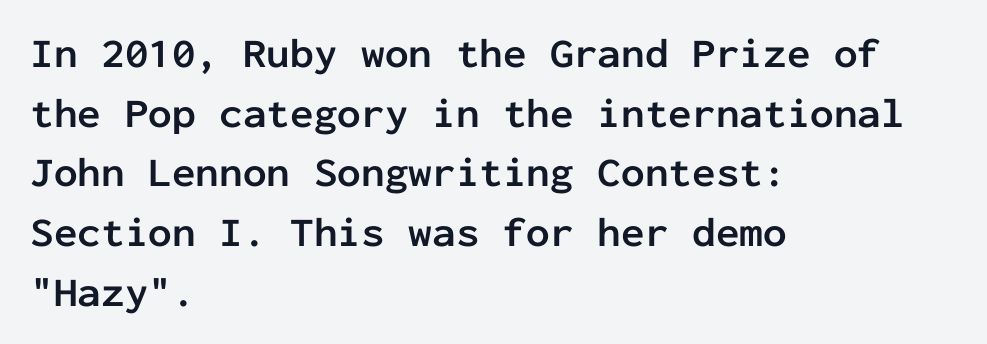
{"serif": "no", "italic": "no", "bold": "yes", "weight": "semibold", "width": "normal", "stroke_contrast": "low", "x_height": "medium", "monospaced": "yes", "underline": "no", "align": "left", "line_spacing": "normal", "line_spacing_ratio": 1.42, "letter_spacing": "normal", "letter_spacing_em": 0.0, "glyph_px": 42}
